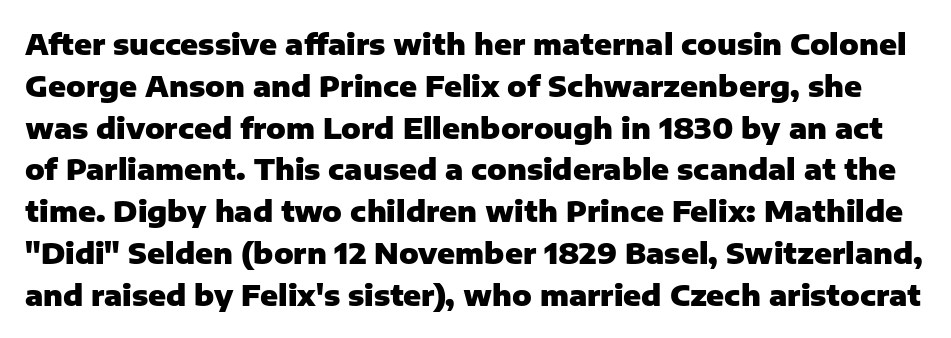
{"serif": "no", "italic": "no", "bold": "yes", "weight": "heavy", "width": "normal", "stroke_contrast": "low", "x_height": "medium", "monospaced": "no", "underline": "no", "line_spacing": "normal", "line_spacing_ratio": 1.44, "letter_spacing": "normal", "letter_spacing_em": 0.0, "glyph_px": 29}
